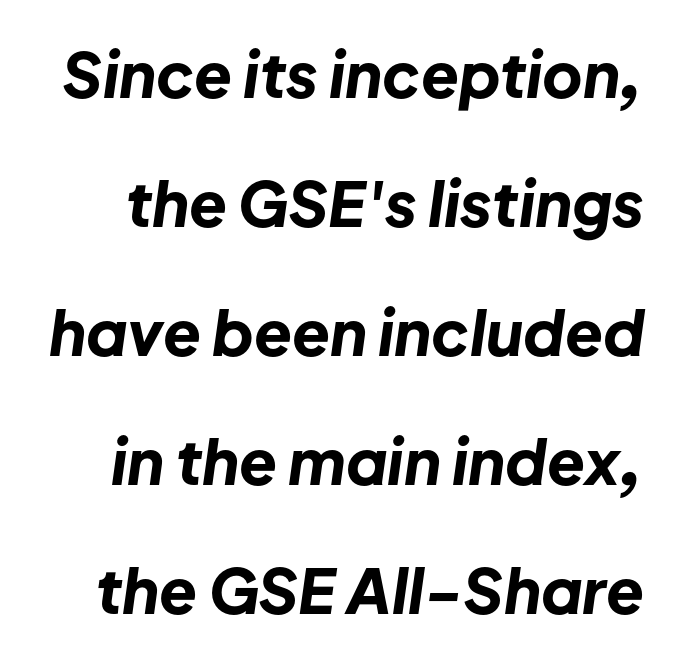
Q: Is the text bold? A: Yes.
Q: Is the text italic (slanted)? A: Yes, it leans right by about 8 degrees.
Q: Is the text underlined? A: No.
Q: Is the spacing between letters normal or unusually wide? A: Normal.
Q: Is the spacing between lines tight, normal or loose? A: Loose.
Q: Width (condensed, normal, or wide)? A: Normal.
Q: Stroke contrast? A: Low.
Q: x-height? A: Medium.
Q: Monospaced? A: No.
